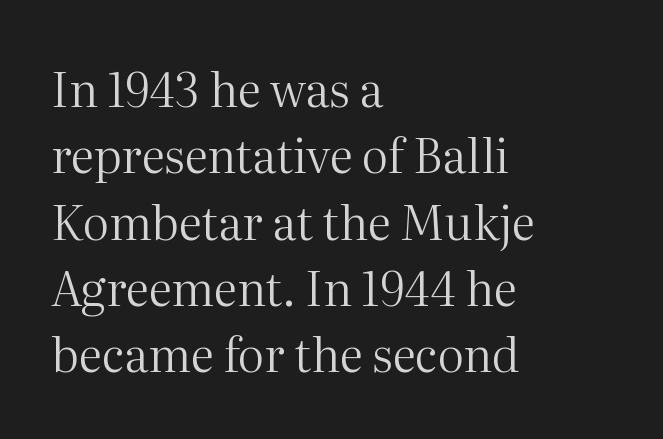
{"serif": "yes", "italic": "no", "bold": "no", "weight": "regular", "width": "normal", "stroke_contrast": "medium", "x_height": "medium", "monospaced": "no", "underline": "no", "align": "left", "line_spacing": "normal", "line_spacing_ratio": 1.41, "letter_spacing": "normal", "letter_spacing_em": 0.0, "glyph_px": 47}
